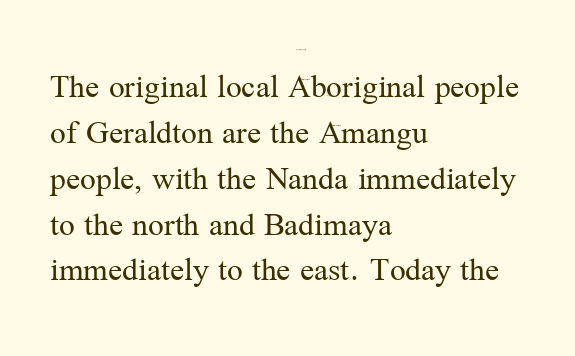
Q: Is the text bold? A: No.
Q: Is the text italic (slanted)? A: No, it is upright.
Q: Is the typeface a serif or a sans-serif typeface? A: Serif.
Q: Is the text underlined? A: No.
Q: How is the paragraph aligned? A: Left-aligned.
Q: Is the spacing between letters normal or unusually wide? A: Normal.
Q: Is the spacing between lines tight, normal or loose? A: Normal.
Q: Width (condensed, normal, or wide)? A: Normal.
Q: Stroke contrast? A: Medium.
Q: x-height? A: Medium.
Q: Monospaced? A: No.
